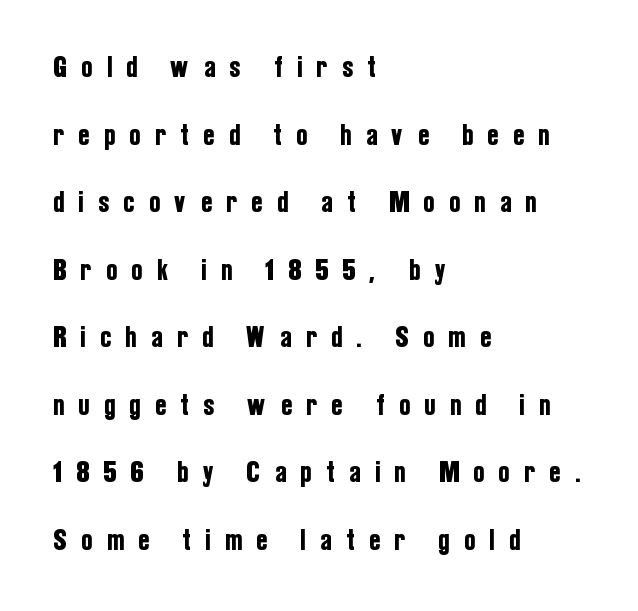
{"serif": "no", "italic": "no", "width": "condensed", "stroke_contrast": "low", "x_height": "medium", "monospaced": "no", "underline": "no", "align": "left", "line_spacing": "loose", "line_spacing_ratio": 2.18, "letter_spacing": "wide", "letter_spacing_em": 0.49, "glyph_px": 31}
